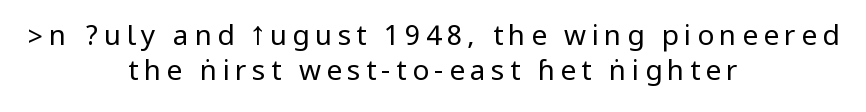
Q: Is the text bold? A: No.
Q: Is the text italic (slanted)? A: No, it is upright.
Q: Is the typeface a serif or a sans-serif typeface? A: Sans-serif.
Q: Is the text underlined? A: No.
Q: How is the paragraph aligned? A: Centered.
Q: Is the spacing between lines tight, normal or loose? A: Normal.
Q: Width (condensed, normal, or wide)? A: Condensed.
Q: Stroke contrast? A: Low.
